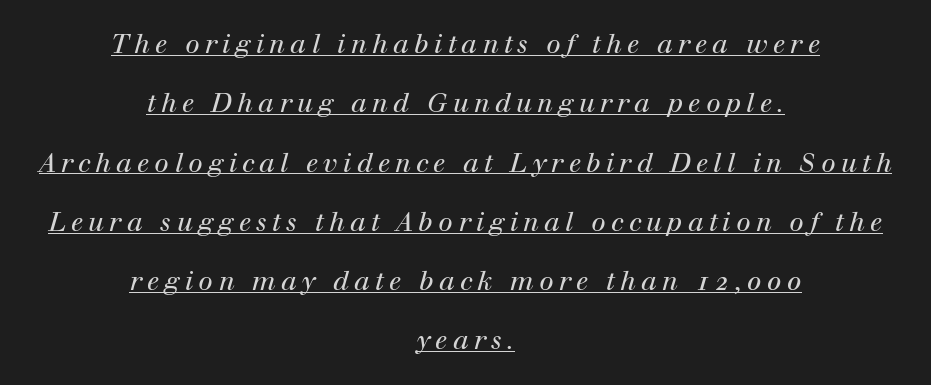
The image shows 26 px text type, italic (leaning right); set centered, loose line spacing (2.28x), unusually wide letter spacing (+0.2 em), underlined.
